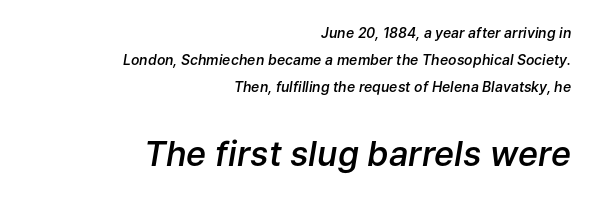
The characters look somewhat weighty, a semibold short of true bold. Proportional: the letters do not fall into vertical columns. The letters sit at their default tracking, neither squeezed nor spread. Italic? Definitely — the glyphs are oblique. Words float on clear page, feet unadorned. A typesetter would call this leading open, well beyond the default.
